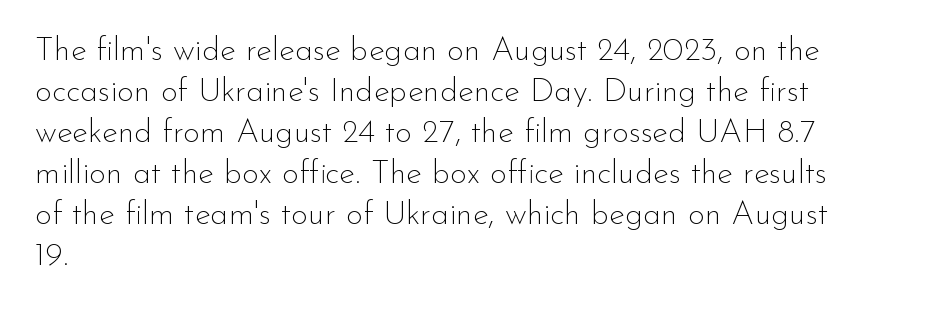
Q: Is the text bold? A: No.
Q: Is the text italic (slanted)? A: No, it is upright.
Q: Is the typeface a serif or a sans-serif typeface? A: Sans-serif.
Q: Is the text underlined? A: No.
Q: How is the paragraph aligned? A: Left-aligned.
Q: Is the spacing between letters normal or unusually wide? A: Normal.
Q: Width (condensed, normal, or wide)? A: Normal.
Q: Stroke contrast? A: Low.
Q: x-height? A: Small.
Q: Monospaced? A: No.
